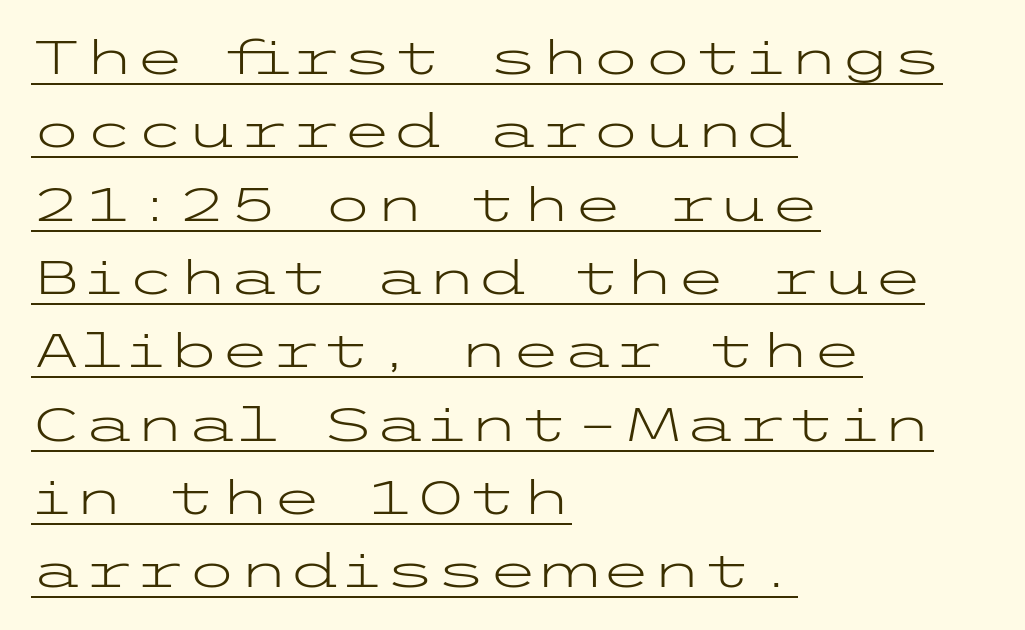
The image shows 47 px light, wide sans-serif type, upright; set left-aligned, normal line spacing (1.56x), normal letter spacing, underlined; low stroke contrast and a medium x-height.
